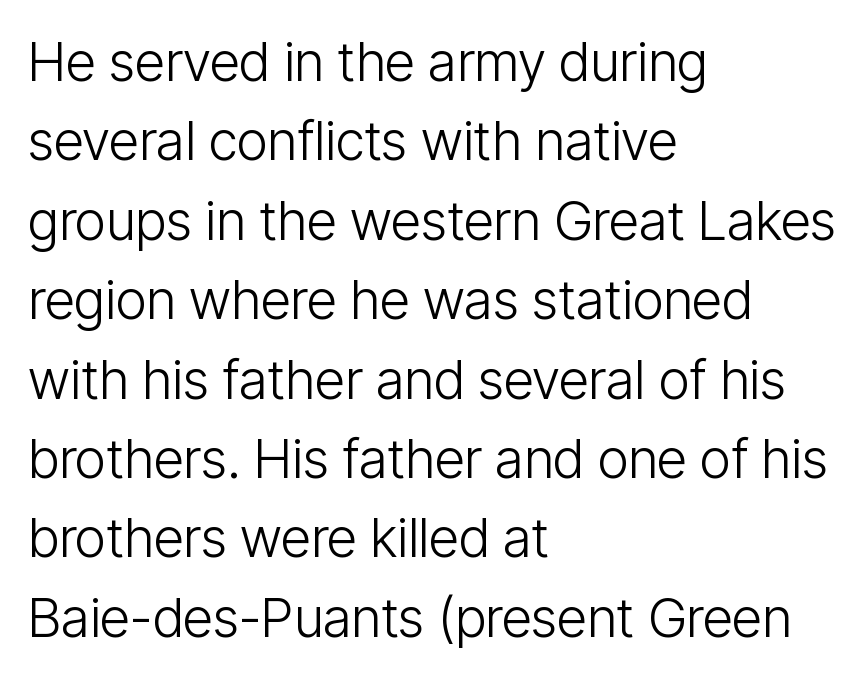
{"serif": "no", "italic": "no", "bold": "no", "weight": "light", "width": "condensed", "stroke_contrast": "low", "x_height": "medium", "monospaced": "no", "underline": "no", "align": "left", "line_spacing": "normal", "line_spacing_ratio": 1.47, "letter_spacing": "normal", "letter_spacing_em": 0.0, "glyph_px": 54}
